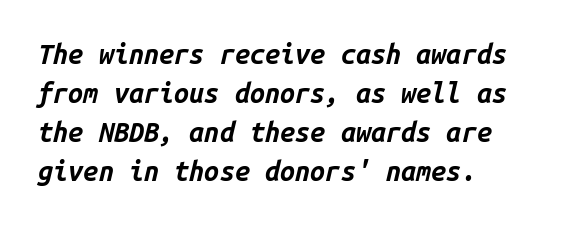
Q: Is the text bold? A: Yes.
Q: Is the text italic (slanted)? A: Yes, it leans right by about 14 degrees.
Q: Is the text underlined? A: No.
Q: How is the paragraph aligned? A: Left-aligned.
Q: Is the spacing between letters normal or unusually wide? A: Normal.
Q: Is the spacing between lines tight, normal or loose? A: Normal.
